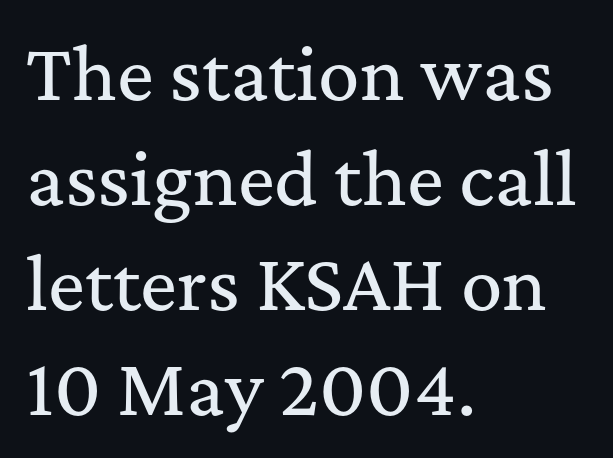
The image shows 69 px serif type, upright; set left-aligned, normal line spacing (1.52x), normal letter spacing, not underlined; medium stroke contrast and a medium x-height.
